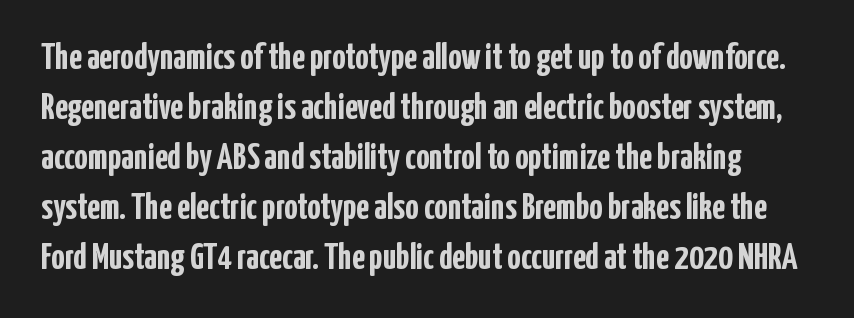
The space between consecutive lines is moderate. Every character sits straight up, as roman type does. Any mark beneath the type? The region is blank. This is heavy type, rendered in bold. Each letter's strokes conclude bluntly, with no projecting serifs.
